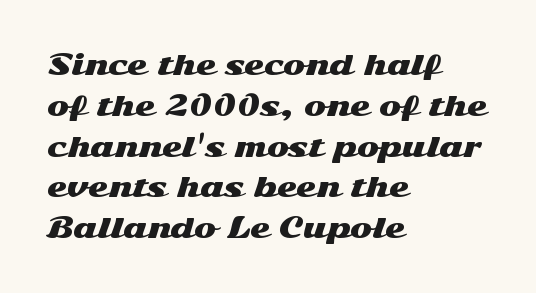
The space between consecutive lines is moderate. This sample uses plain, unmodified letter spacing. Layout note: lines flush left. The passage shown is not underscored anywhere.
